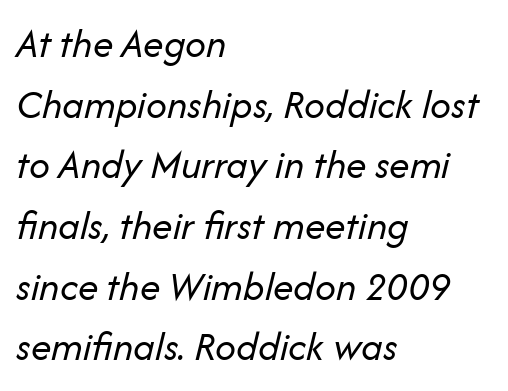
The image shows 41 px regular-weight type, italic (leaning right); set left-aligned, normal line spacing (1.48x), normal letter spacing, not underlined; low stroke contrast and a medium x-height.
